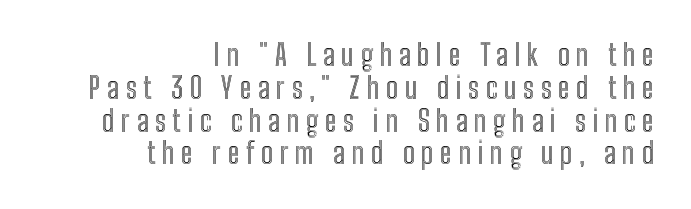
{"italic": "no", "width": "condensed", "x_height": "medium", "monospaced": "no", "underline": "no", "align": "right", "line_spacing": "tight", "line_spacing_ratio": 1.13, "letter_spacing": "wide", "letter_spacing_em": 0.23, "glyph_px": 29}
